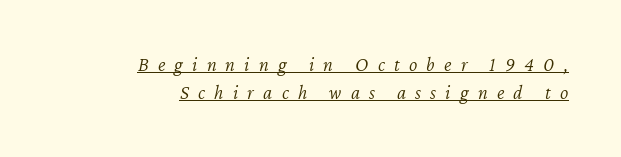
{"italic": "yes", "lean": "right", "slant_degrees": 12, "bold": "no", "underline": "yes", "align": "right", "line_spacing": "normal", "line_spacing_ratio": 1.4, "letter_spacing": "wide", "letter_spacing_em": 0.46, "glyph_px": 20}
